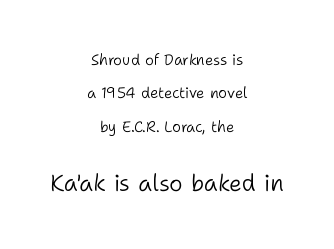
The image shows 23 px text type, upright; set centered, loose line spacing (2.22x), normal letter spacing, not underlined; the second (bottom) block is 1.53x larger.
